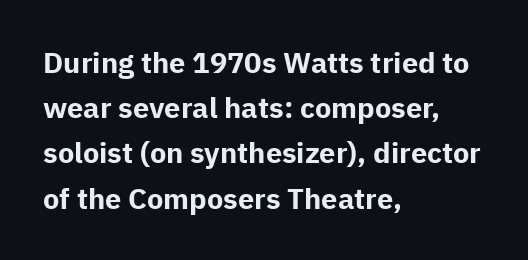
Q: Is the text bold? A: Yes.
Q: Is the text italic (slanted)? A: No, it is upright.
Q: Is the typeface a serif or a sans-serif typeface? A: Sans-serif.
Q: Is the text underlined? A: No.
Q: How is the paragraph aligned? A: Left-aligned.
Q: Is the spacing between letters normal or unusually wide? A: Normal.
Q: Is the spacing between lines tight, normal or loose? A: Normal.
Q: Width (condensed, normal, or wide)? A: Normal.
Q: Stroke contrast? A: Low.
Q: x-height? A: Medium.
Q: Monospaced? A: No.
